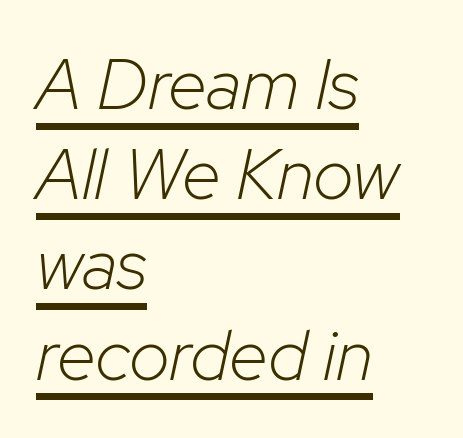
The glyphs are accompanied by a horizontal stroke just below them. No extra tracking has been applied to these lines. Where is the straight margin? On the left. Honestly, the row spacing looks completely unremarkable.
